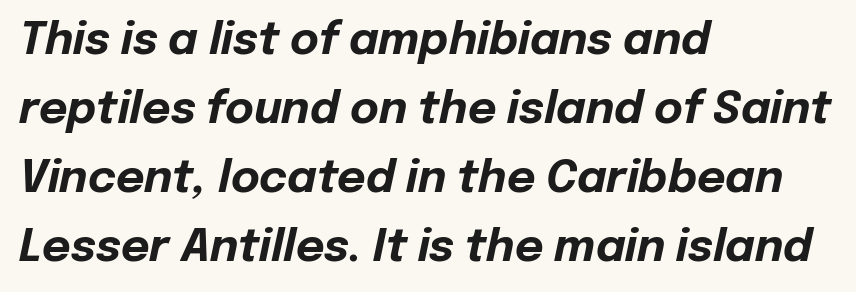
What stands out about the letter spacing? Nothing — it is the standard amount. Normally led — the rows are evenly, conventionally spaced. You can tell it's italic because the verticals aren't actually vertical. Anything drawn beneath the words? Only blank space. You'd pick this weight for a headline — it's a proper bold.
